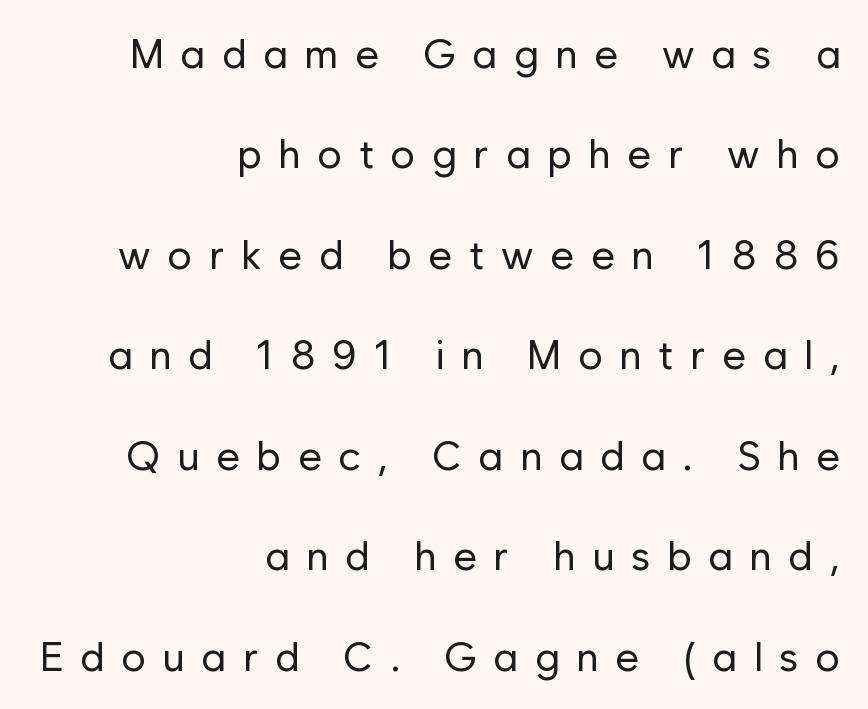
The image shows 41 px regular-weight sans-serif type, upright; set right-aligned, loose line spacing (2.45x), unusually wide letter spacing (+0.41 em), not underlined; low stroke contrast and a medium x-height.
